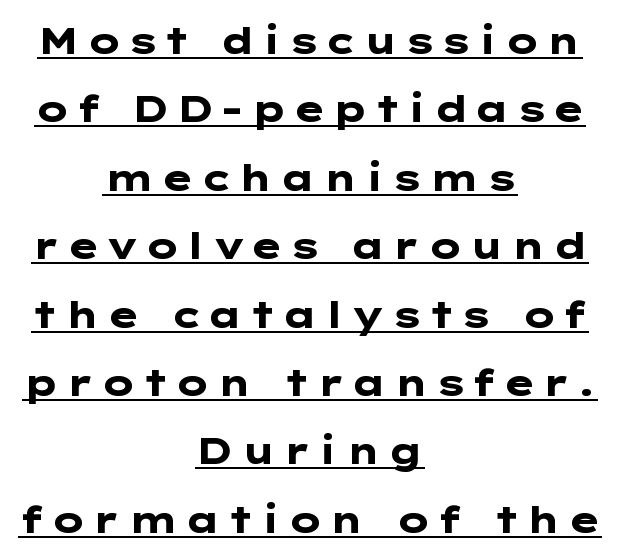
Q: Is the text bold? A: Yes.
Q: Is the text italic (slanted)? A: No, it is upright.
Q: Is the typeface a serif or a sans-serif typeface? A: Sans-serif.
Q: Is the text underlined? A: Yes.
Q: How is the paragraph aligned? A: Centered.
Q: Is the spacing between lines tight, normal or loose? A: Loose.
Q: Width (condensed, normal, or wide)? A: Wide.
Q: Stroke contrast? A: Low.
Q: x-height? A: Medium.
